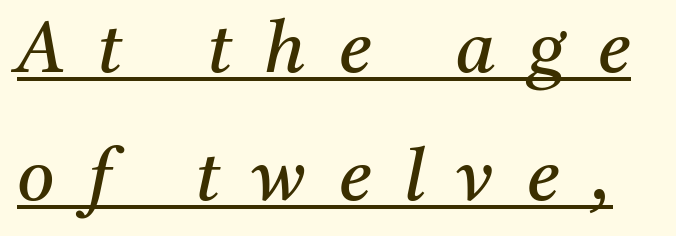
Q: Is the text bold? A: No.
Q: Is the text italic (slanted)? A: Yes, it leans right by about 11 degrees.
Q: Is the typeface a serif or a sans-serif typeface? A: Serif.
Q: Is the text underlined? A: Yes.
Q: Is the spacing between letters normal or unusually wide? A: Unusually wide.
Q: Width (condensed, normal, or wide)? A: Normal.
Q: Stroke contrast? A: Medium.
Q: x-height? A: Medium.
Q: Monospaced? A: No.
